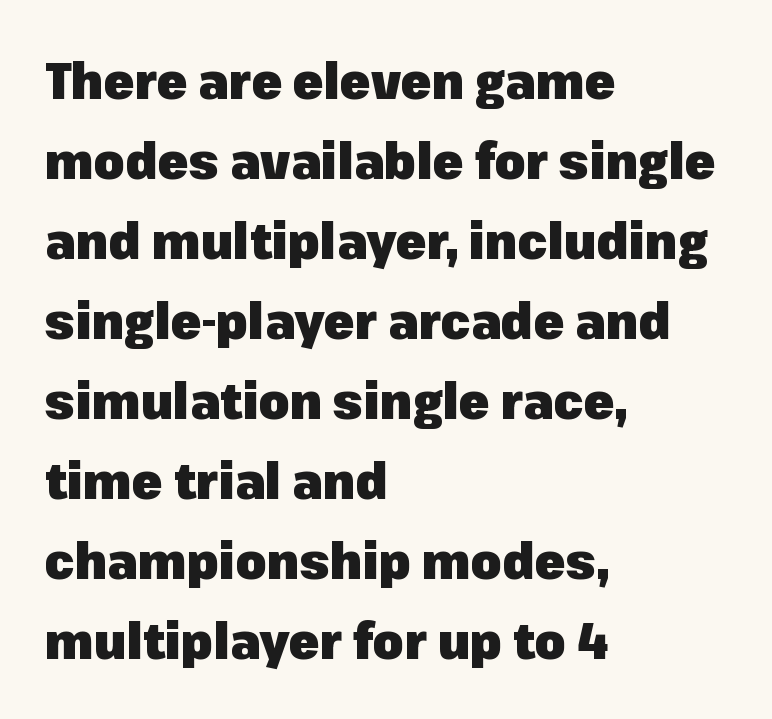
Each row of text sits above clean, open space. This rendering uses left alignment, leaving the right contour irregular. Classification — sans serif. Summary of weight: heavy, a full bold. Note the varied advance widths — an 'i' is clearly narrower than an 'm'. In terms of leading, this rendering sits right in the middle.
